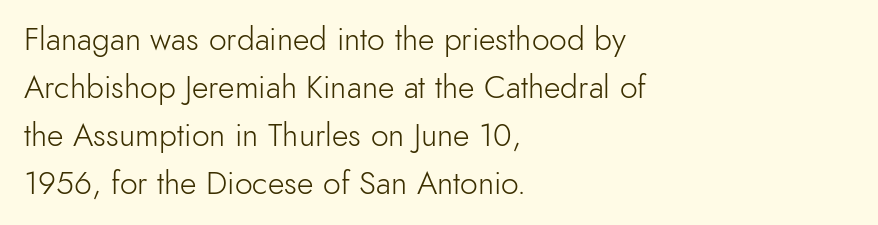
{"serif": "no", "italic": "no", "bold": "no", "weight": "light", "width": "normal", "x_height": "small", "monospaced": "no", "underline": "no", "align": "left", "line_spacing": "normal", "line_spacing_ratio": 1.5, "letter_spacing": "normal", "letter_spacing_em": 0.0, "glyph_px": 32}
